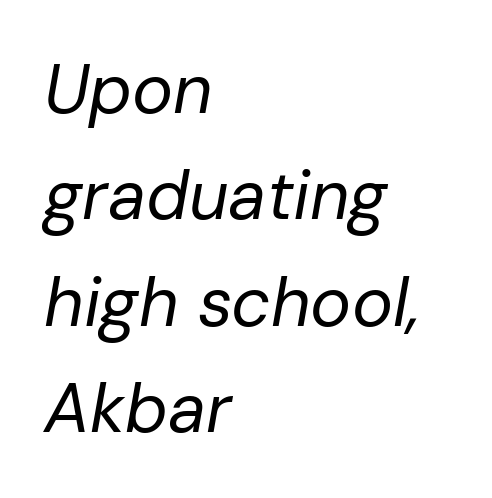
The image shows 69 px regular-weight type, italic (leaning right); set left-aligned, normal line spacing (1.54x), normal letter spacing, not underlined; low stroke contrast and a medium x-height.
